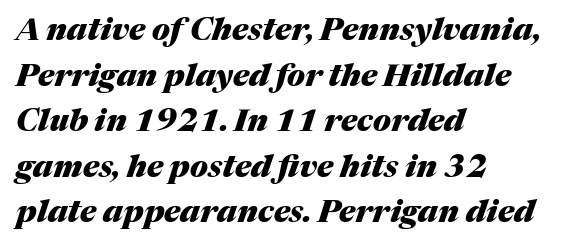
{"italic": "yes", "lean": "right", "slant_degrees": 17, "bold": "yes", "weight": "heavy", "width": "normal", "stroke_contrast": "medium", "x_height": "medium", "monospaced": "no", "underline": "no", "align": "left", "line_spacing": "normal", "line_spacing_ratio": 1.47, "letter_spacing": "normal", "letter_spacing_em": 0.0, "glyph_px": 31}
